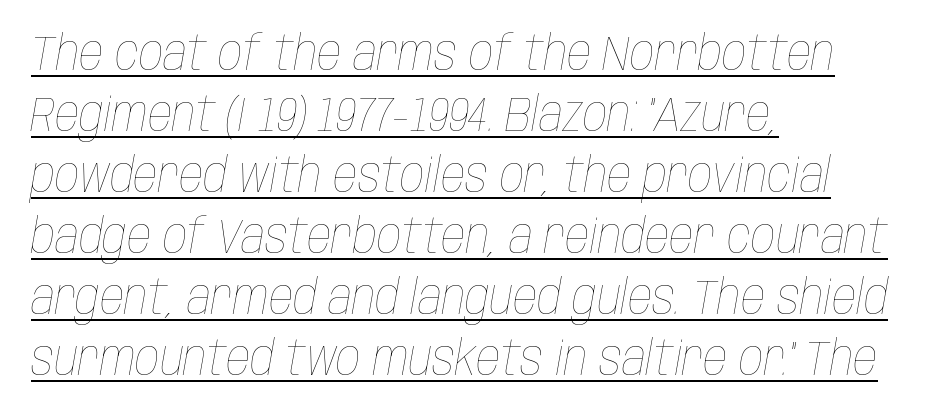
Q: Is the text bold? A: No.
Q: Is the text italic (slanted)? A: Yes, it leans right by about 10 degrees.
Q: Is the text underlined? A: Yes.
Q: How is the paragraph aligned? A: Left-aligned.
Q: Is the spacing between letters normal or unusually wide? A: Normal.
Q: Is the spacing between lines tight, normal or loose? A: Normal.
Q: Width (condensed, normal, or wide)? A: Condensed.
Q: Stroke contrast? A: Low.
Q: x-height? A: Large.
Q: Monospaced? A: No.
